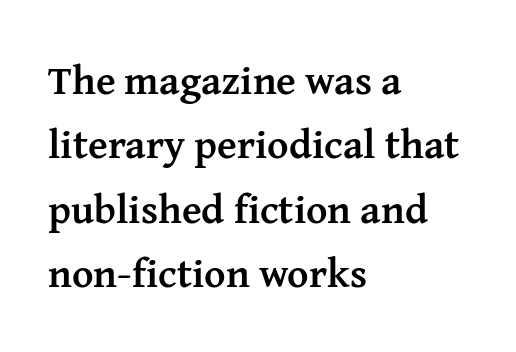
The rag falls on the right side of this text block. The gap between lines stays unmarked. If you measured baseline to baseline, you'd find a middling distance. Does the type have serifs? Yes, each stem ends in a small foot.
